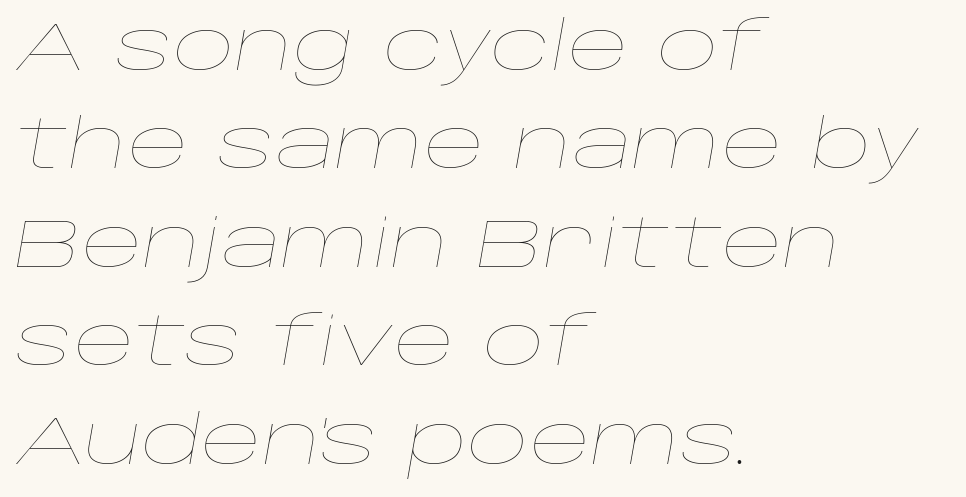
{"italic": "yes", "lean": "right", "slant_degrees": 10, "bold": "no", "weight": "thin", "width": "wide", "stroke_contrast": "low", "x_height": "large", "monospaced": "no", "underline": "no", "align": "left", "line_spacing": "normal", "line_spacing_ratio": 1.47, "letter_spacing": "normal", "letter_spacing_em": 0.0, "glyph_px": 67}
